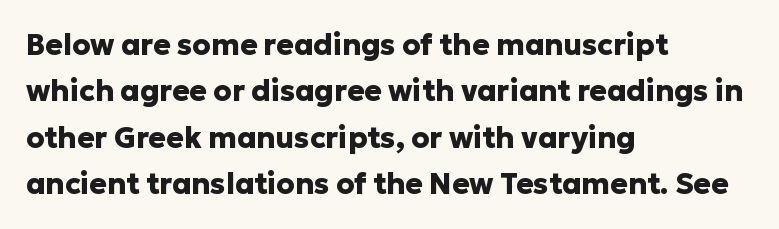
Q: Is the text bold? A: Yes.
Q: Is the text italic (slanted)? A: No, it is upright.
Q: Is the typeface a serif or a sans-serif typeface? A: Sans-serif.
Q: Is the text underlined? A: No.
Q: How is the paragraph aligned? A: Left-aligned.
Q: Is the spacing between letters normal or unusually wide? A: Normal.
Q: Is the spacing between lines tight, normal or loose? A: Normal.
Q: Width (condensed, normal, or wide)? A: Normal.
Q: Stroke contrast? A: Low.
Q: x-height? A: Medium.
Q: Monospaced? A: No.
